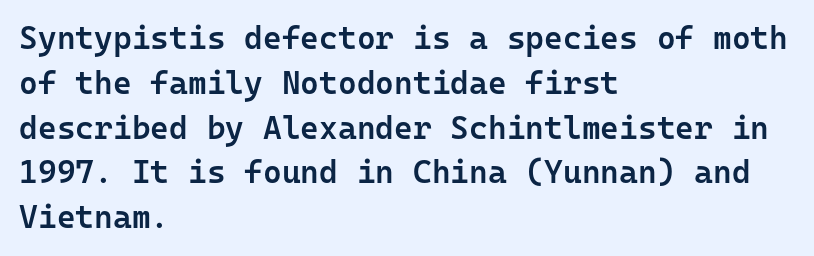
The image shows 32 px semibold sans-serif type, upright, monospaced; set left-aligned, normal line spacing (1.4x), normal letter spacing, not underlined; low stroke contrast and a medium x-height.
